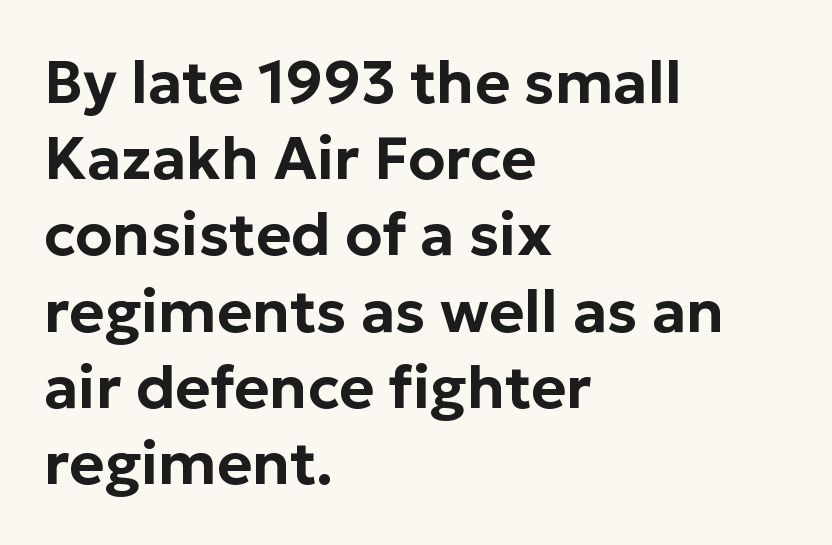
The image shows 60 px sans-serif type, upright; set left-aligned, normal line spacing (1.27x), normal letter spacing, not underlined; low stroke contrast and a medium x-height.
